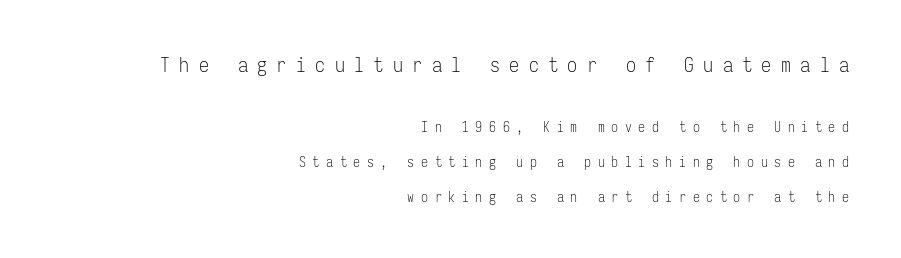
The image shows 20 px text type, upright; set right-aligned, loose line spacing (2.49x), unusually wide letter spacing (+0.47 em), not underlined; the first (top) block is 1.43x larger.
